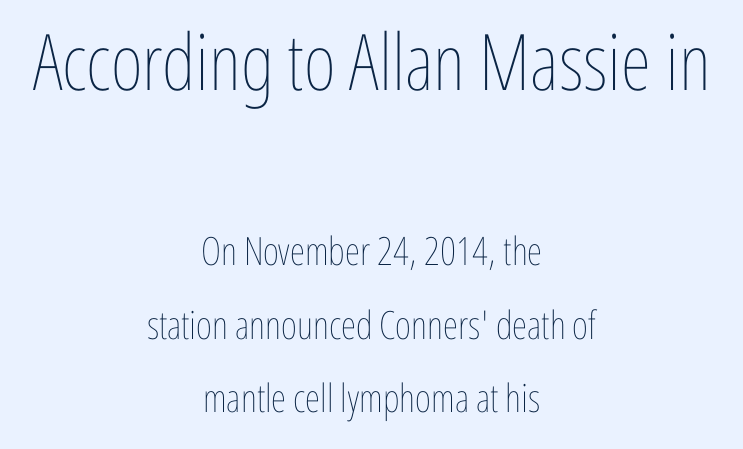
Standard letterfit; no display-style spreading of the glyphs. Which chunk is bigger? The first one — the top block dwarfs the bottom. The specimen reads as upright at a glance. Leftover space on each line is divided equally before and after the words. Looks like regular typesetting: each glyph gets only the width it needs.
